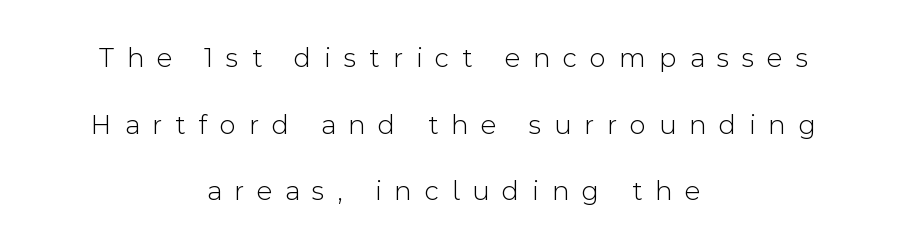
Baseline-to-baseline distance is far greater than the letter height. Heft: none added — not bold. Is this a sans? Yes — the strokes have no serifs. The rendering positions every line midway between the sides.
